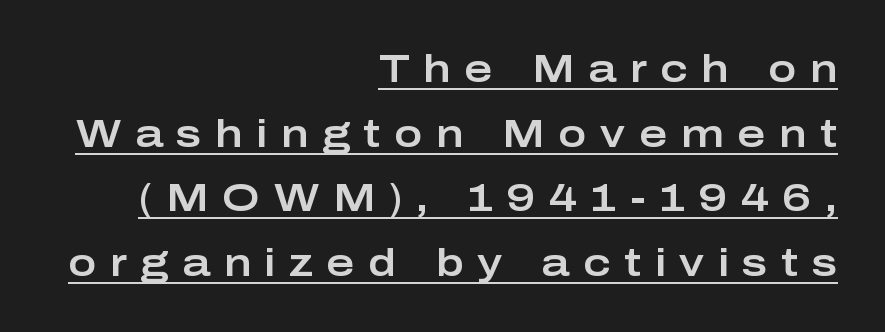
Q: Is the text italic (slanted)? A: No, it is upright.
Q: Is the typeface a serif or a sans-serif typeface? A: Sans-serif.
Q: Is the text underlined? A: Yes.
Q: How is the paragraph aligned? A: Right-aligned.
Q: Is the spacing between letters normal or unusually wide? A: Unusually wide.
Q: Is the spacing between lines tight, normal or loose? A: Normal.
Q: Width (condensed, normal, or wide)? A: Wide.
Q: Stroke contrast? A: Low.
Q: x-height? A: Medium.
Q: Monospaced? A: No.
